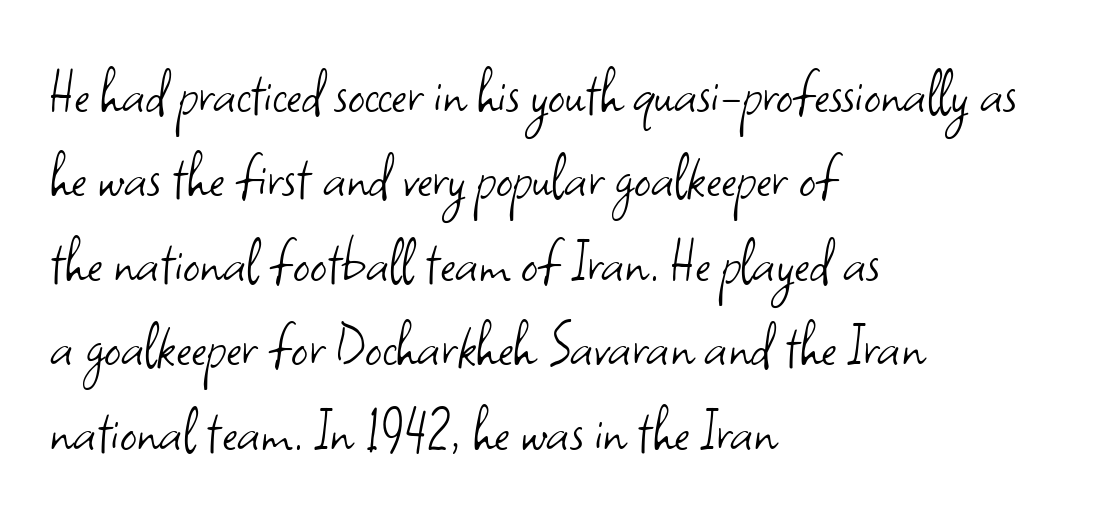
Q: Is the text bold? A: No.
Q: Is the text italic (slanted)? A: Yes.
Q: Is the typeface a serif or a sans-serif typeface? A: Sans-serif.
Q: Is the text underlined? A: No.
Q: How is the paragraph aligned? A: Left-aligned.
Q: Is the spacing between letters normal or unusually wide? A: Normal.
Q: Is the spacing between lines tight, normal or loose? A: Normal.
Q: Width (condensed, normal, or wide)? A: Normal.
Q: Stroke contrast? A: Low.
Q: x-height? A: Small.
Q: Monospaced? A: No.
